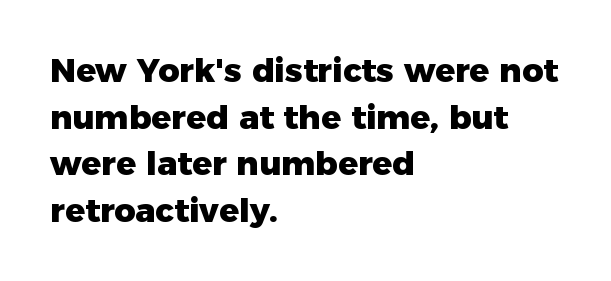
Glance below the letters and you will spot only blank space. Typeset ragged right — the left edge is the straight one. Here the glyphs are tracked normally, forming tight word shapes. The glyphs in this specimen are sans serif. Strong, thick strokes mark this as bold type.
